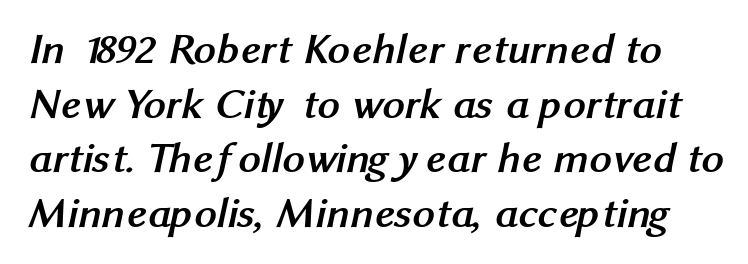
Q: Is the text bold? A: Yes.
Q: Is the typeface a serif or a sans-serif typeface? A: Sans-serif.
Q: Is the text underlined? A: No.
Q: Is the spacing between letters normal or unusually wide? A: Normal.
Q: Width (condensed, normal, or wide)? A: Normal.
Q: Stroke contrast? A: Medium.
Q: x-height? A: Medium.
Q: Monospaced? A: No.
